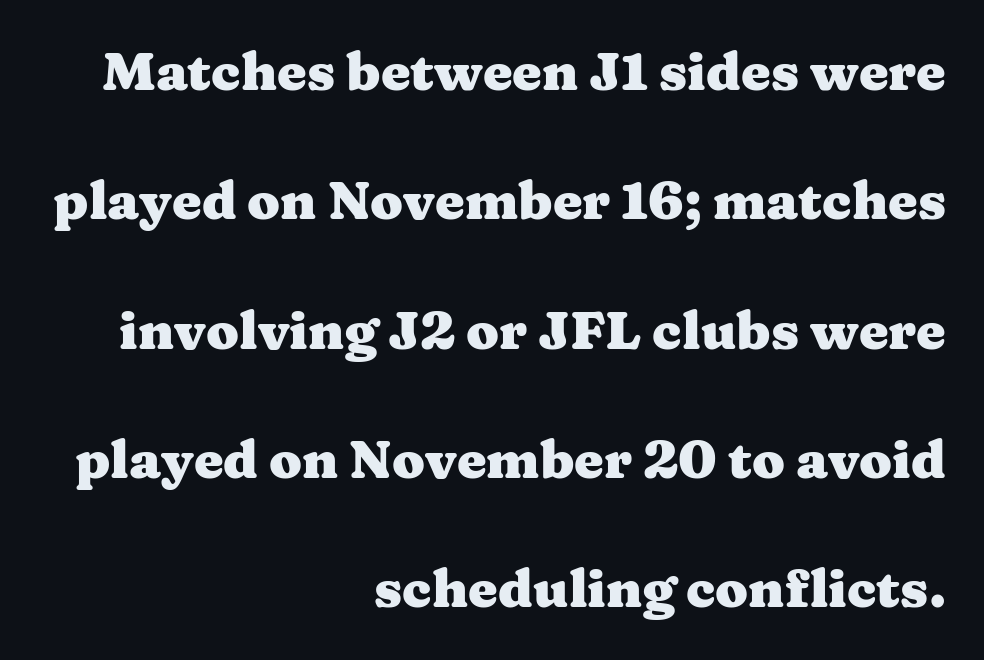
The image shows 53 px heavy, wide serif type, upright; set right-aligned, loose line spacing (2.44x), normal letter spacing, not underlined; medium stroke contrast and a medium x-height.
